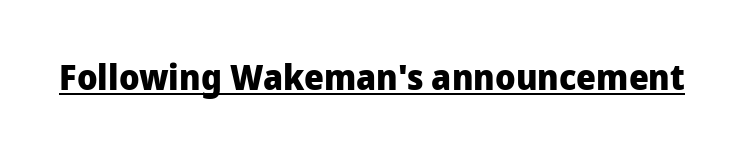
{"serif": "no", "italic": "no", "bold": "yes", "weight": "heavy", "width": "normal", "stroke_contrast": "low", "x_height": "medium", "monospaced": "no", "underline": "yes", "letter_spacing": "normal", "letter_spacing_em": 0.0, "glyph_px": 35}
